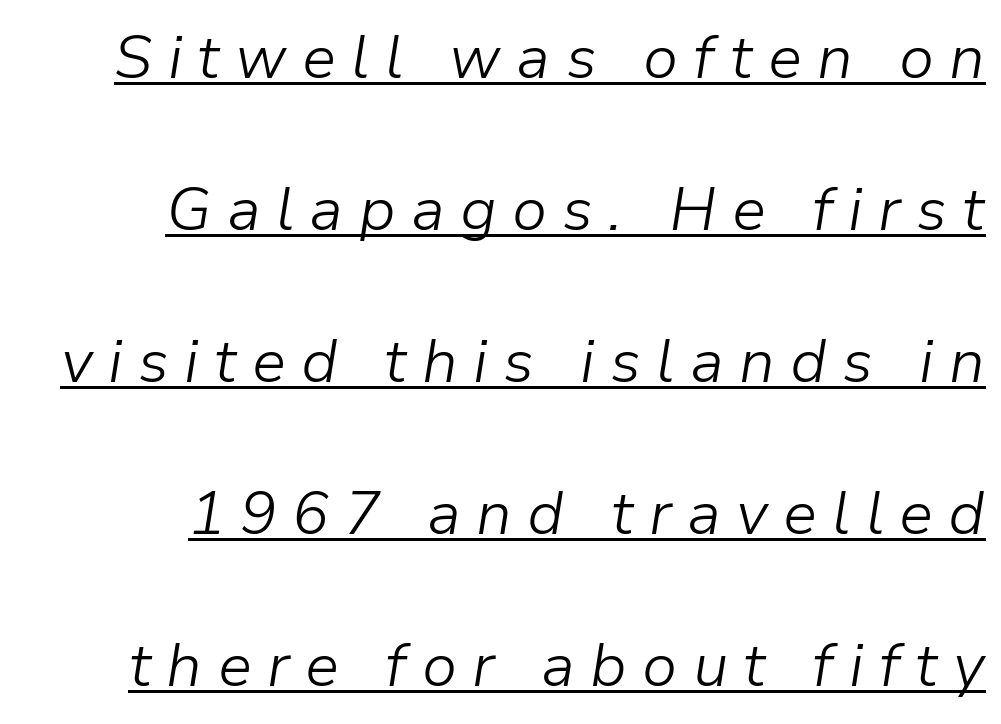
The image shows 61 px light type, italic (leaning right); set right-aligned, loose line spacing (2.49x), unusually wide letter spacing (+0.25 em), underlined; low stroke contrast and a medium x-height.
